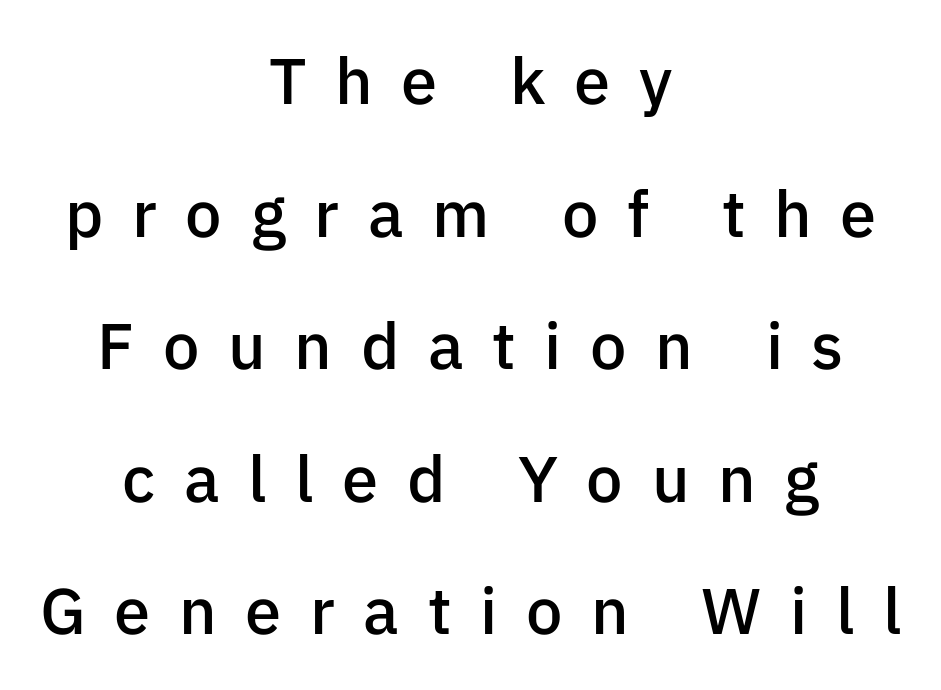
The image shows 65 px semibold sans-serif type, upright; set centered, loose line spacing (2.04x), unusually wide letter spacing (+0.44 em), not underlined; low stroke contrast and a medium x-height.
